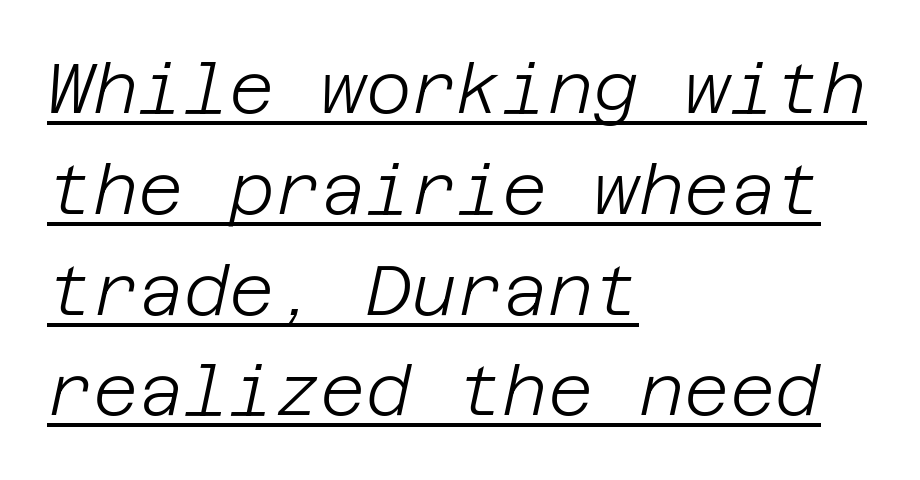
Think standard paragraph weight, or any step lighter than that. The horizontal fit of the characters is conventional and even. The lettering is marked with a stroke running underneath it. Notice how the passage keeps a crisp vertical edge on the left only. Rows of type keep a routine distance in the vertical direction.
